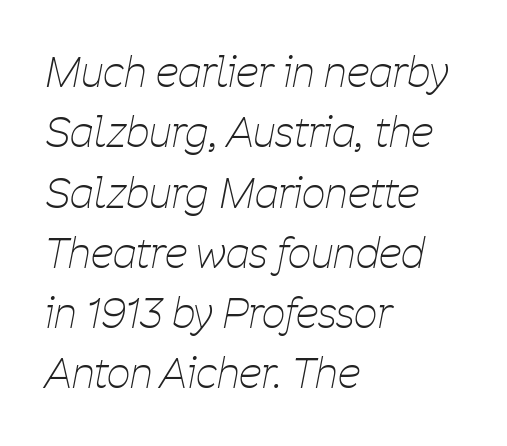
The image shows 41 px thin, condensed type, italic (leaning right); set left-aligned, normal line spacing (1.47x), normal letter spacing, not underlined; low stroke contrast and a medium x-height.
